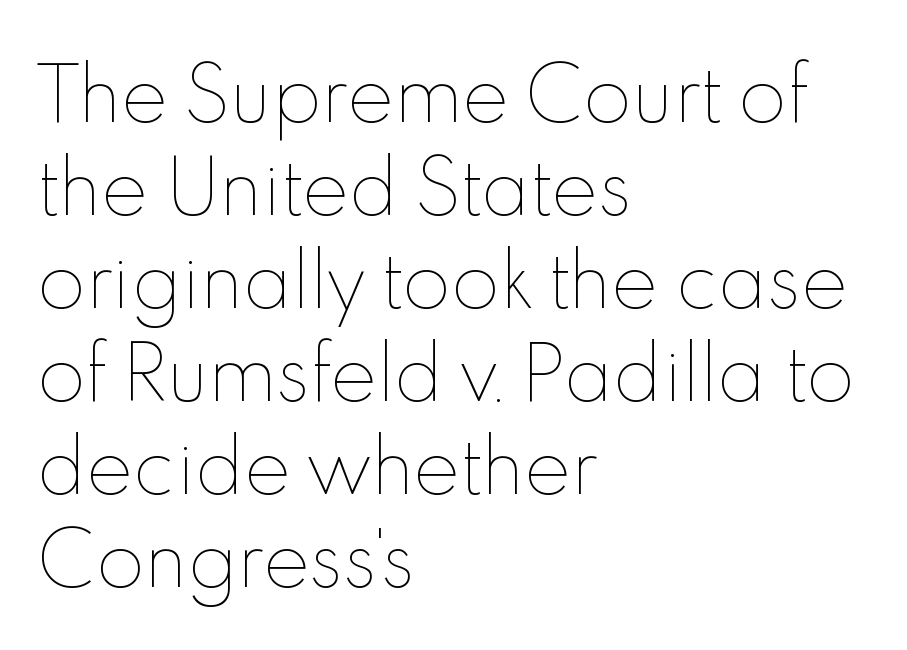
One-word summary of the alignment: left. Descender tails drop into unmarked territory. Honestly, the letter spacing is just normal — you wouldn't notice it. A normal amount of white space separates one row of letters from the next. Posture: straight, roman, zero tilt.
